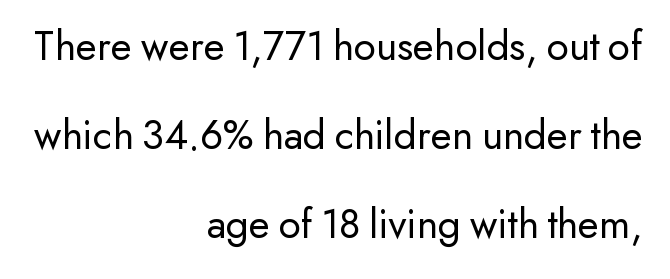
The image shows 43 px regular-weight sans-serif type, upright; set right-aligned, loose line spacing (2.07x), normal letter spacing, not underlined; low stroke contrast and a small x-height.
